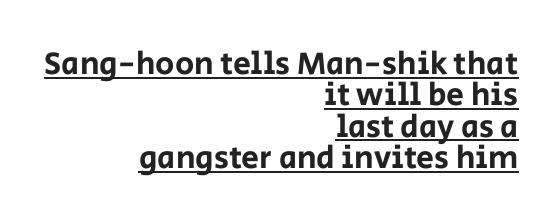
Q: Is the text italic (slanted)? A: No, it is upright.
Q: Is the typeface a serif or a sans-serif typeface? A: Sans-serif.
Q: Is the text underlined? A: Yes.
Q: How is the paragraph aligned? A: Right-aligned.
Q: Is the spacing between letters normal or unusually wide? A: Normal.
Q: Is the spacing between lines tight, normal or loose? A: Tight.
Q: Width (condensed, normal, or wide)? A: Normal.
Q: Stroke contrast? A: Low.
Q: x-height? A: Large.
Q: Monospaced? A: No.
